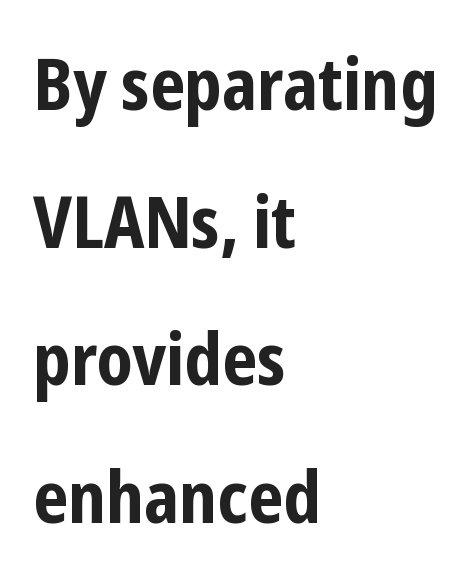
The image shows 72 px bold, condensed sans-serif type, upright; set left-aligned, loose line spacing (1.91x), normal letter spacing, not underlined; low stroke contrast and a medium x-height.
